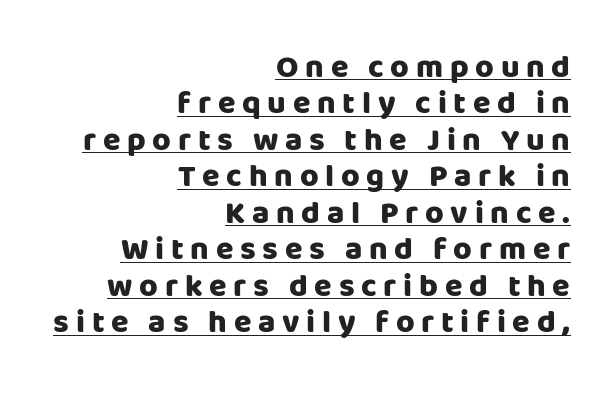
The image shows 32 px heavy sans-serif type, upright; set right-aligned, tight line spacing (1.14x), unusually wide letter spacing (+0.21 em), underlined; low stroke contrast and a large x-height.
